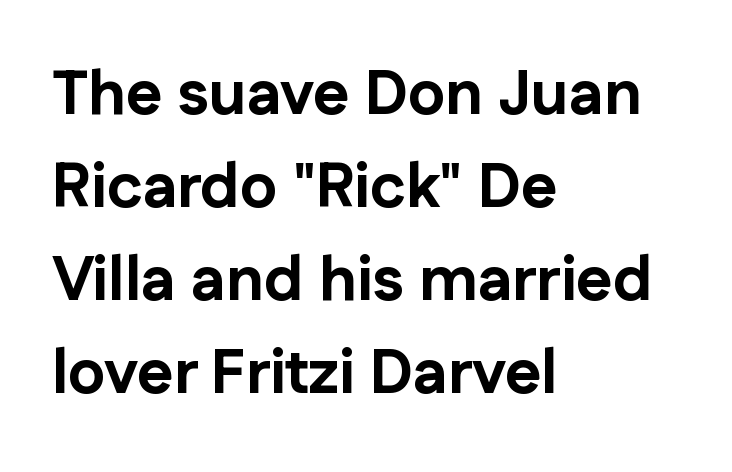
Q: Is the text bold? A: Yes.
Q: Is the text italic (slanted)? A: No, it is upright.
Q: Is the typeface a serif or a sans-serif typeface? A: Sans-serif.
Q: Is the text underlined? A: No.
Q: How is the paragraph aligned? A: Left-aligned.
Q: Is the spacing between letters normal or unusually wide? A: Normal.
Q: Is the spacing between lines tight, normal or loose? A: Normal.
Q: Width (condensed, normal, or wide)? A: Normal.
Q: Stroke contrast? A: Low.
Q: x-height? A: Medium.
Q: Monospaced? A: No.
